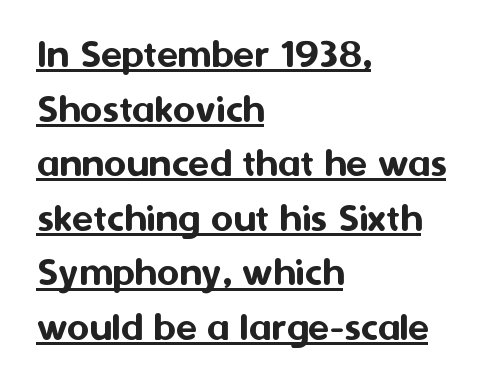
Q: Is the text italic (slanted)? A: No, it is upright.
Q: Is the typeface a serif or a sans-serif typeface? A: Sans-serif.
Q: Is the text underlined? A: Yes.
Q: How is the paragraph aligned? A: Left-aligned.
Q: Is the spacing between letters normal or unusually wide? A: Normal.
Q: Is the spacing between lines tight, normal or loose? A: Normal.
Q: Width (condensed, normal, or wide)? A: Normal.
Q: Stroke contrast? A: Medium.
Q: x-height? A: Medium.
Q: Monospaced? A: No.
